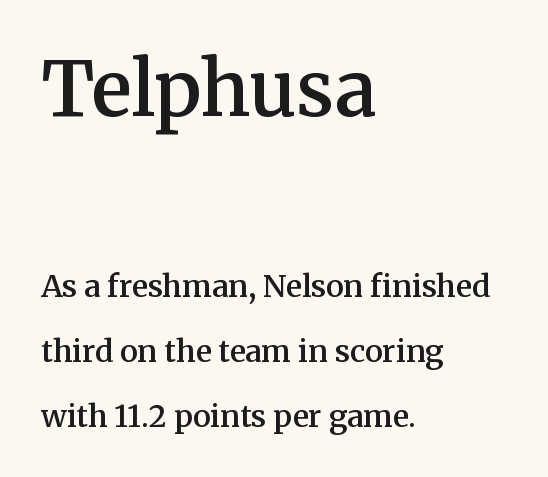
{"serif": "yes", "italic": "no", "bold": "semi", "weight": "semibold", "width": "normal", "stroke_contrast": "medium", "x_height": "medium", "monospaced": "no", "underline": "no", "align": "left", "line_spacing": "loose", "line_spacing_ratio": 2.17, "letter_spacing": "normal", "letter_spacing_em": 0.0, "larger_block": "first", "size_ratio": 2.53, "glyph_px": 76}
